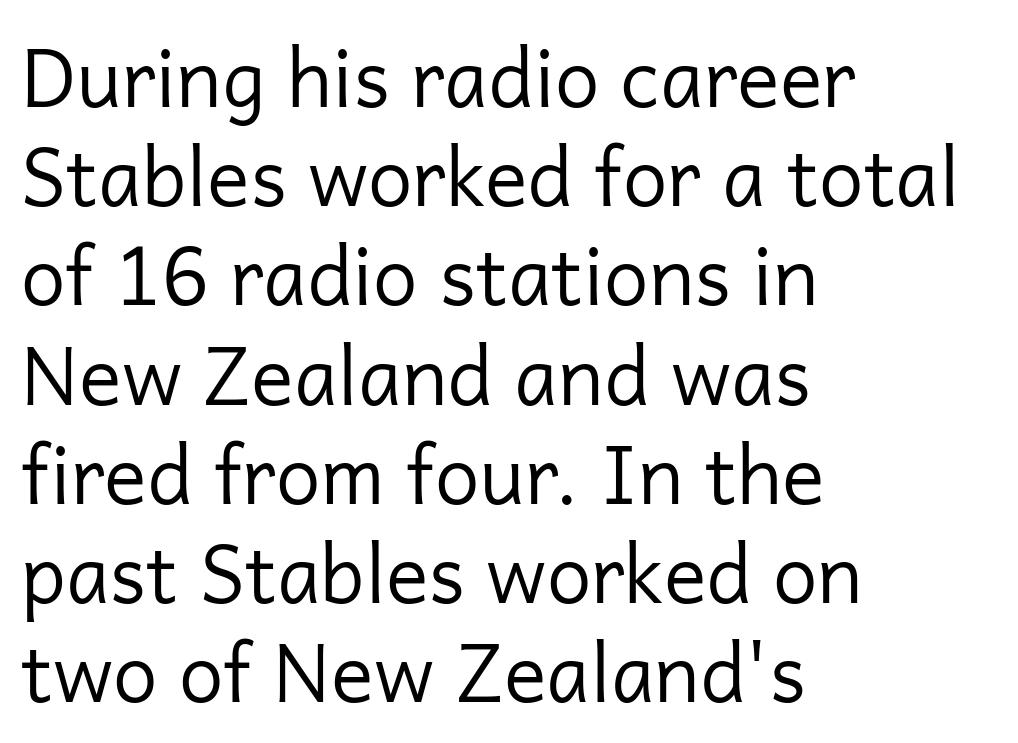
The type family on display is of the sans-serif kind. Tracking here is standard; glyphs follow each other at the usual distance. Posture: upright roman. The passage shown is not underscored anywhere. This rendering uses left alignment, leaving the right contour irregular. Is this a fixed-width face? No — the glyphs have proportional, varying widths.
